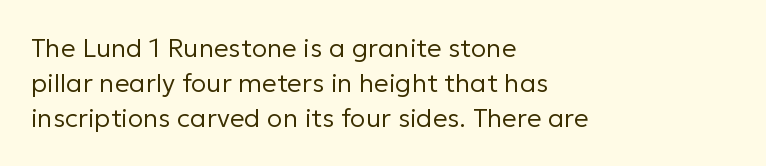
The image shows 26 px text type, upright; set left-aligned, normal line spacing (1.34x), normal letter spacing, not underlined.
